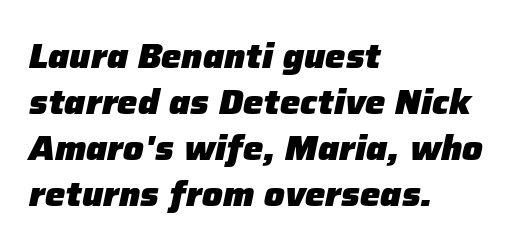
{"italic": "yes", "lean": "right", "slant_degrees": 12, "bold": "yes", "weight": "heavy", "width": "normal", "stroke_contrast": "low", "x_height": "medium", "monospaced": "no", "underline": "no", "align": "left", "line_spacing": "normal", "line_spacing_ratio": 1.35, "letter_spacing": "normal", "letter_spacing_em": 0.0, "glyph_px": 34}
